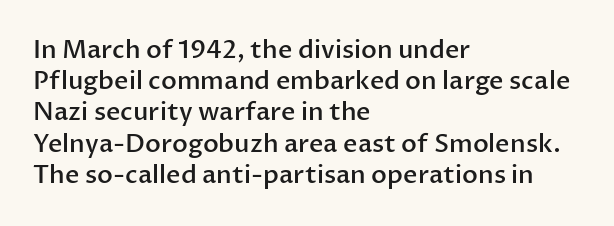
Q: Is the text bold? A: Semi-bold.
Q: Is the text italic (slanted)? A: No, it is upright.
Q: Is the text underlined? A: No.
Q: How is the paragraph aligned? A: Left-aligned.
Q: Is the spacing between letters normal or unusually wide? A: Normal.
Q: Is the spacing between lines tight, normal or loose? A: Normal.
